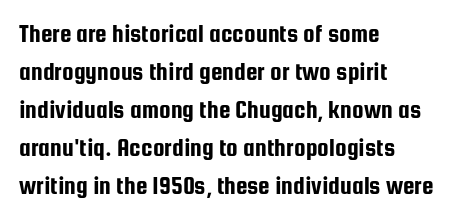
Vertical strokes here are truly vertical. Inter-character spacing is left at the font's built-in metrics. Beneath every word, the page is bare. The typesetter chose a ragged-right arrangement here. Quick note: interline space is typical.
